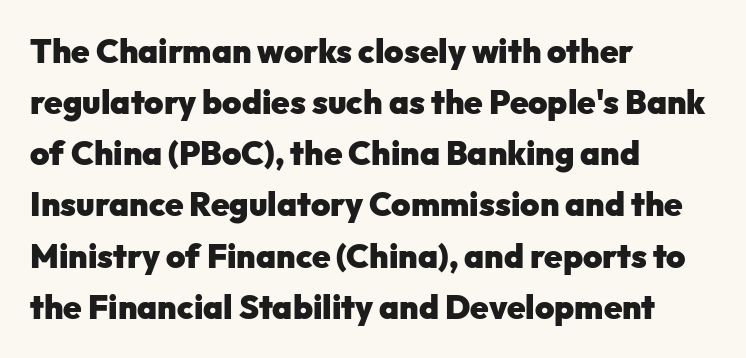
{"serif": "no", "italic": "no", "bold": "yes", "weight": "heavy", "width": "normal", "stroke_contrast": "low", "x_height": "medium", "monospaced": "no", "underline": "no", "align": "left", "line_spacing": "normal", "line_spacing_ratio": 1.55, "letter_spacing": "normal", "letter_spacing_em": 0.0, "glyph_px": 33}
